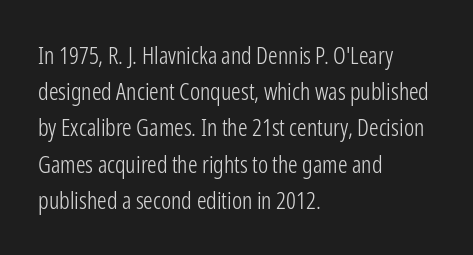
The image shows 24 px text type, upright; set left-aligned, normal line spacing (1.51x), normal letter spacing, not underlined.
